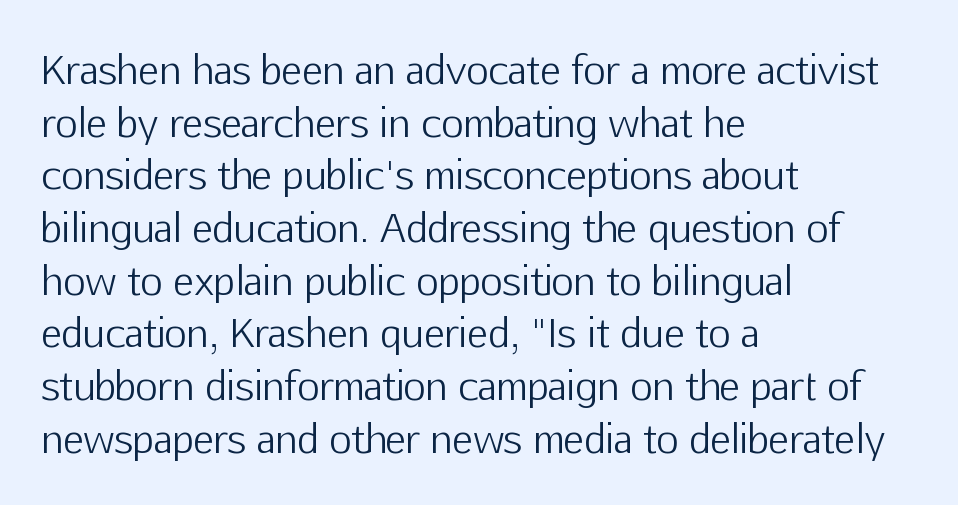
Descenders are the only things crossing below the line. Caption: standard tracking, unaltered. Examine the stroke ends and you'll find no serifs. Honestly, the row spacing looks completely unremarkable.
